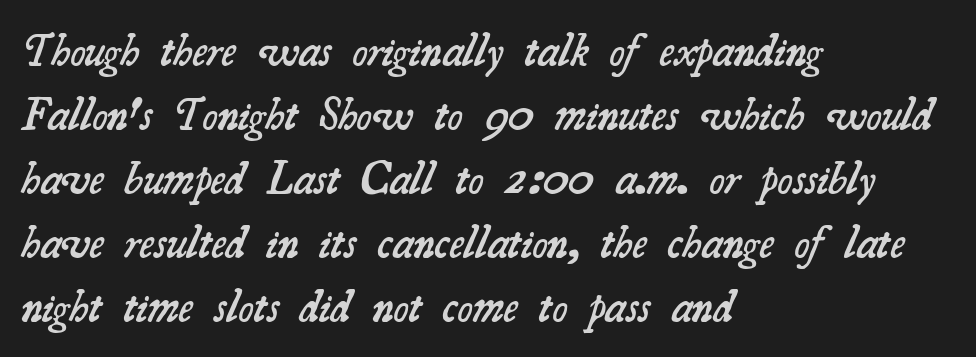
A typesetter would call this proportional, since set widths differ per character. Is there much room between lines? A standard amount, neither cramped nor airy. Bold? Not quite — semibold, heavier than regular but stopping short. Examine the stroke ends and you'll spot serifs. A bare baseline throughout the passage. Look at the tracking — it's just the regular setting, nothing added.
